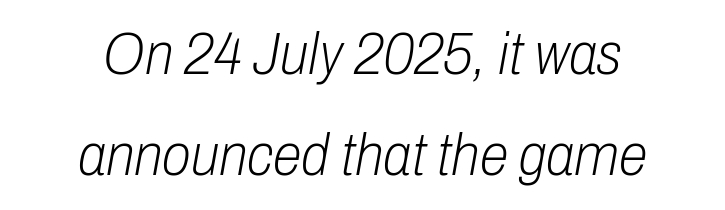
The image shows 59 px light, condensed type, italic (leaning right); set centered, line spacing 1.71x, normal letter spacing, not underlined; low stroke contrast and a medium x-height.
